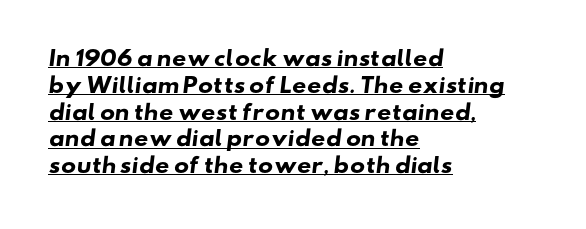
Q: Is the text bold? A: Yes.
Q: Is the text underlined? A: Yes.
Q: How is the paragraph aligned? A: Left-aligned.
Q: Is the spacing between letters normal or unusually wide? A: Normal.
Q: Is the spacing between lines tight, normal or loose? A: Normal.
